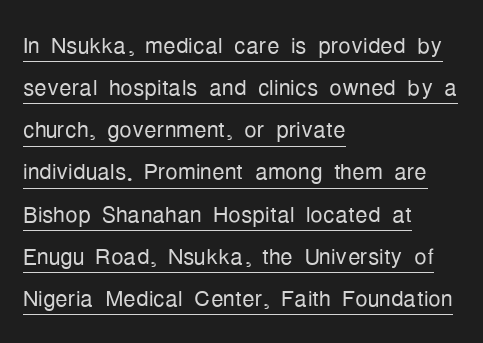
The passage shown is typed in a proportional face where columns would drift. The block of text has a typical density, with ordinary space between rows. Counters stay open thanks to moderate or lighter strokes. Tall strokes in this sample are plumb rather than angled.
